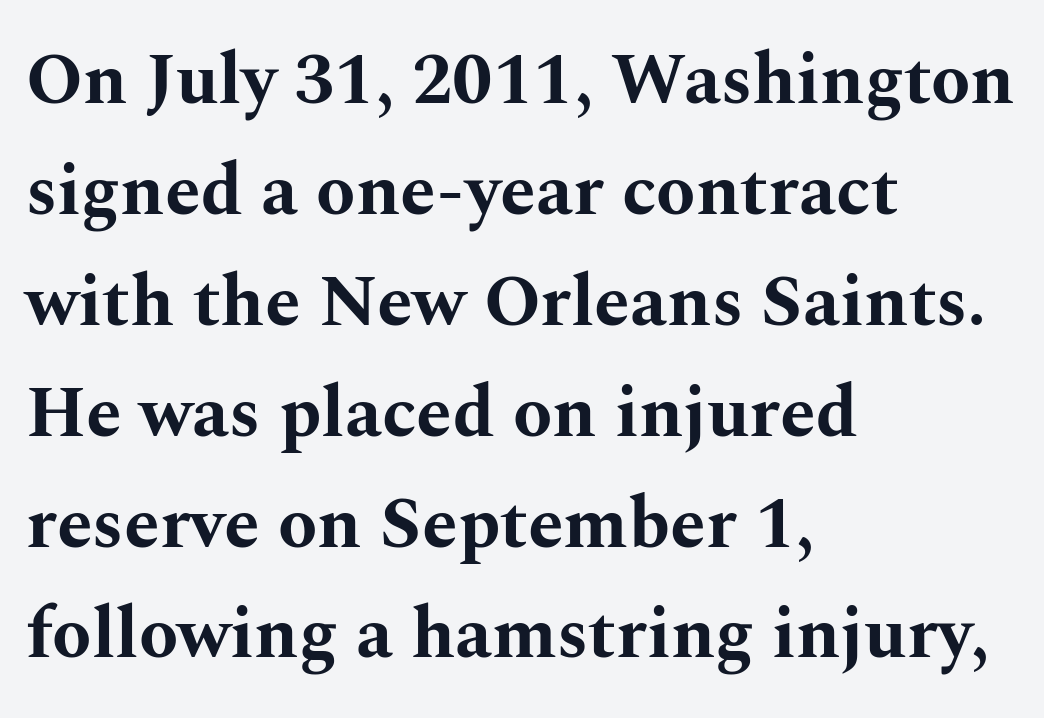
Q: Is the text bold? A: Yes.
Q: Is the text italic (slanted)? A: No, it is upright.
Q: Is the typeface a serif or a sans-serif typeface? A: Serif.
Q: Is the text underlined? A: No.
Q: How is the paragraph aligned? A: Left-aligned.
Q: Is the spacing between letters normal or unusually wide? A: Normal.
Q: Is the spacing between lines tight, normal or loose? A: Normal.
Q: Width (condensed, normal, or wide)? A: Wide.
Q: Stroke contrast? A: Medium.
Q: x-height? A: Medium.
Q: Monospaced? A: No.
